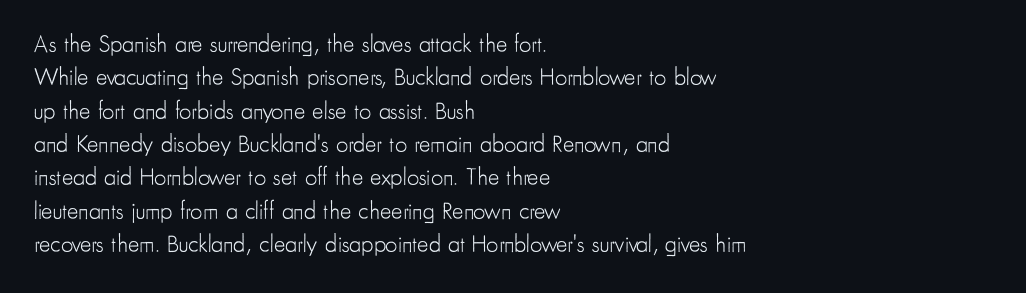
{"italic": "no", "bold": "no", "underline": "no", "align": "left", "line_spacing": "normal", "line_spacing_ratio": 1.39, "letter_spacing": "normal", "letter_spacing_em": 0.0, "glyph_px": 24}
